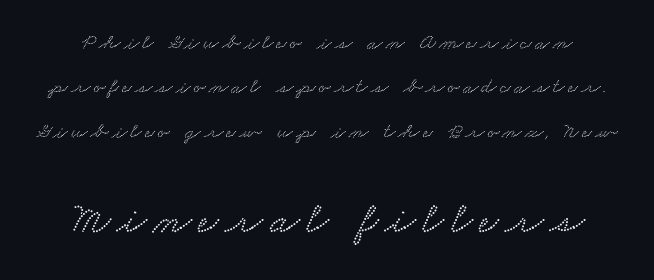
Q: Is the typeface a serif or a sans-serif typeface? A: Serif.
Q: Is the text underlined? A: No.
Q: Is the spacing between lines tight, normal or loose? A: Loose.
Q: Which block of text is set in a larger size, the first (top) or the second (bottom)? A: The second (bottom) one.
Q: Width (condensed, normal, or wide)? A: Wide.
Q: Stroke contrast? A: Low.
Q: x-height? A: Small.
Q: Monospaced? A: No.
